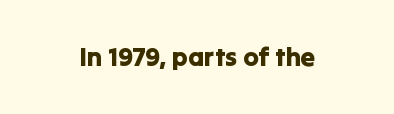
Q: Is the text italic (slanted)? A: No, it is upright.
Q: Is the text underlined? A: No.
Q: Is the spacing between letters normal or unusually wide? A: Normal.
